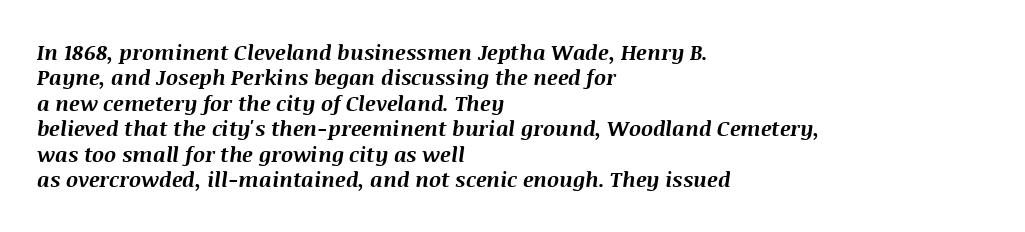
The image shows 21 px bold type, italic (leaning right); set left-aligned, line spacing 1.21x, normal letter spacing, not underlined.
